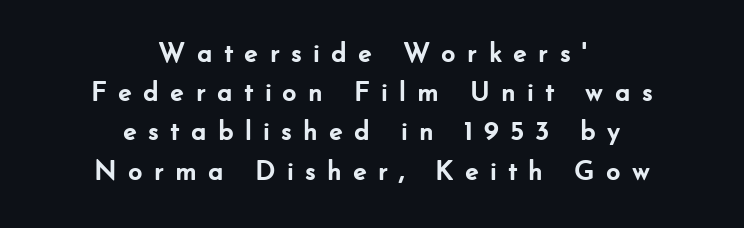
The image shows 28 px semibold sans-serif type, upright; set centered, normal line spacing (1.4x), unusually wide letter spacing (+0.38 em), not underlined; low stroke contrast and a small x-height.
